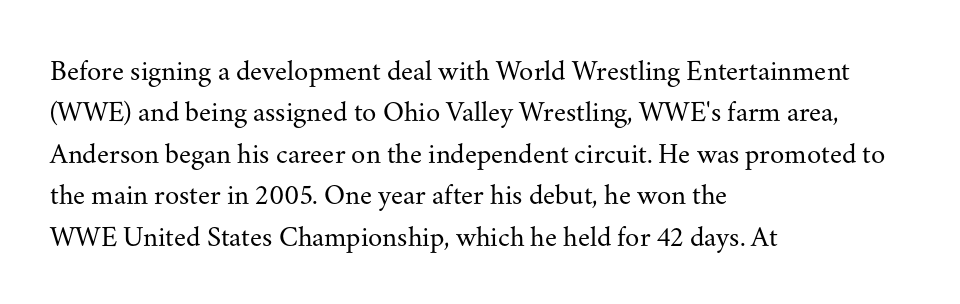
{"serif": "yes", "italic": "no", "bold": "no", "weight": "regular", "width": "normal", "stroke_contrast": "medium", "x_height": "small", "monospaced": "no", "underline": "no", "align": "left", "line_spacing": "normal", "line_spacing_ratio": 1.43, "letter_spacing": "normal", "letter_spacing_em": 0.0, "glyph_px": 29}
